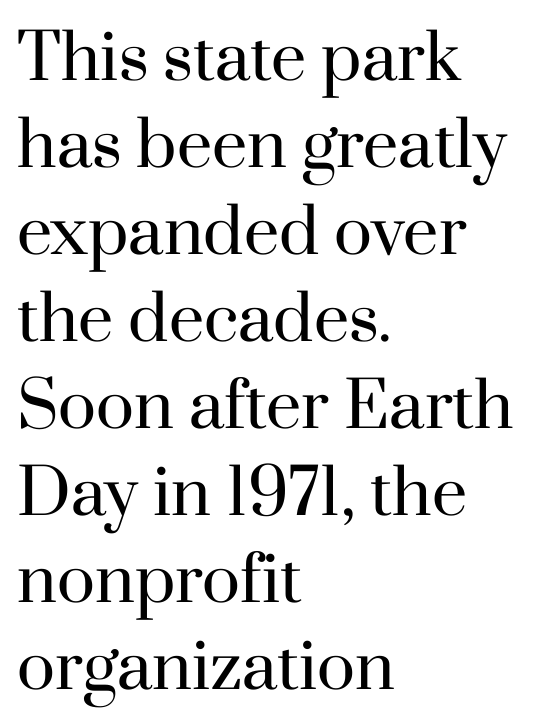
You can tell it's not italic because the verticals are truly vertical. How are the letters spaced? Ordinarily, with no added tracking. Descenders are the only things crossing below the line. Proportional: the letters do not fall into vertical columns. Compared with a centered layout, this one pins lines to the left instead. Each new line begins a customary step beneath the previous one.
